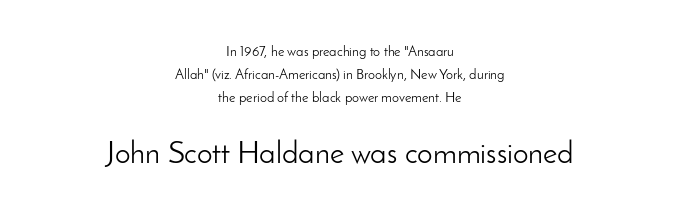
{"serif": "no", "italic": "no", "bold": "no", "weight": "light", "width": "normal", "stroke_contrast": "low", "x_height": "small", "monospaced": "no", "underline": "no", "align": "center", "line_spacing": "normal", "line_spacing_ratio": 1.65, "letter_spacing": "normal", "letter_spacing_em": 0.0, "larger_block": "second", "size_ratio": 2.21, "glyph_px": 31}
